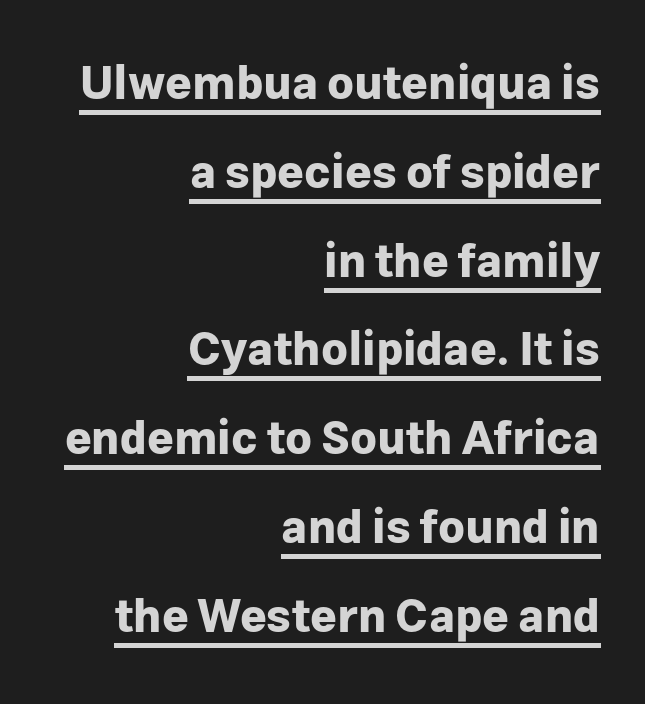
Q: Is the text bold? A: Yes.
Q: Is the text italic (slanted)? A: No, it is upright.
Q: Is the typeface a serif or a sans-serif typeface? A: Sans-serif.
Q: Is the text underlined? A: Yes.
Q: How is the paragraph aligned? A: Right-aligned.
Q: Is the spacing between letters normal or unusually wide? A: Normal.
Q: Is the spacing between lines tight, normal or loose? A: Loose.
Q: Width (condensed, normal, or wide)? A: Normal.
Q: Stroke contrast? A: Low.
Q: x-height? A: Medium.
Q: Monospaced? A: No.
